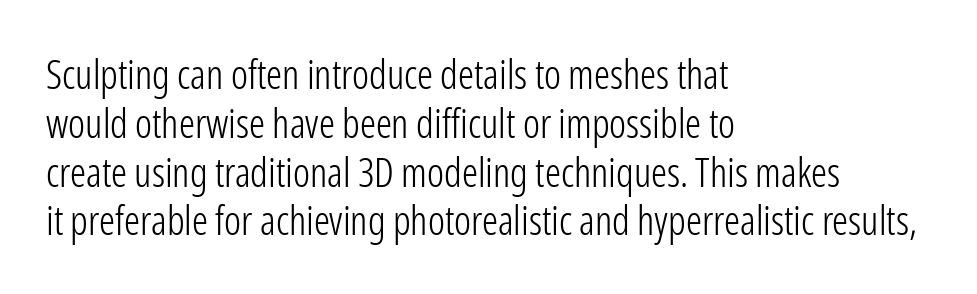
Q: Is the text bold? A: No.
Q: Is the text italic (slanted)? A: No, it is upright.
Q: Is the typeface a serif or a sans-serif typeface? A: Sans-serif.
Q: Is the text underlined? A: No.
Q: How is the paragraph aligned? A: Left-aligned.
Q: Is the spacing between letters normal or unusually wide? A: Normal.
Q: Width (condensed, normal, or wide)? A: Condensed.
Q: Stroke contrast? A: Low.
Q: x-height? A: Medium.
Q: Monospaced? A: No.
